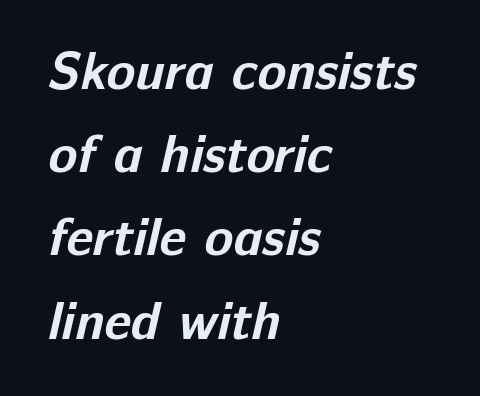
{"serif": "no", "bold": "yes", "weight": "bold", "width": "normal", "stroke_contrast": "low", "x_height": "medium", "monospaced": "no", "underline": "no", "align": "left", "line_spacing": "normal", "line_spacing_ratio": 1.57, "letter_spacing": "normal", "letter_spacing_em": 0.0, "glyph_px": 53}
